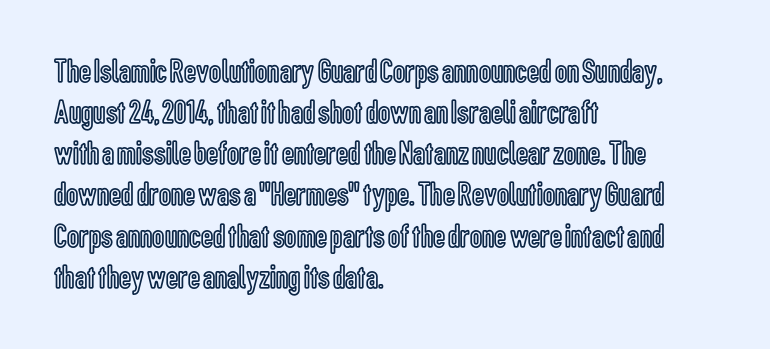
Short note: letters normally spaced. Is this a fixed-width face? No — the glyphs have proportional, varying widths. The paragraph shown leans on its left margin. Do the letters lean? They stand straight. The strip under each line holds only bare page.
